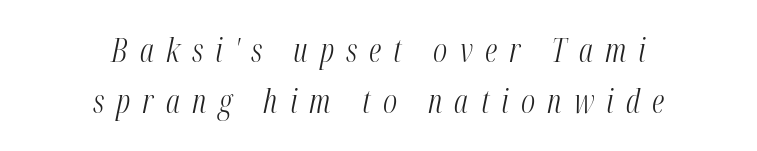
{"italic": "yes", "lean": "right", "slant_degrees": 12, "bold": "no", "weight": "light", "width": "condensed", "stroke_contrast": "medium", "x_height": "medium", "monospaced": "no", "underline": "no", "align": "center", "line_spacing": "normal", "line_spacing_ratio": 1.6, "letter_spacing": "wide", "letter_spacing_em": 0.38, "glyph_px": 32}
